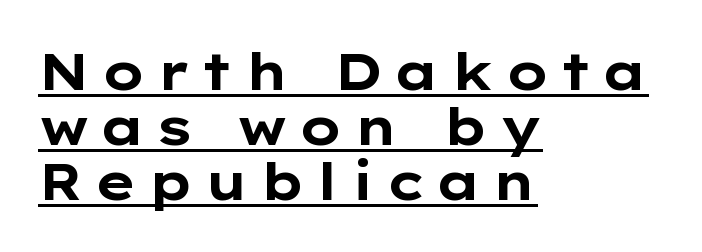
Q: Is the text bold? A: Yes.
Q: Is the text italic (slanted)? A: No, it is upright.
Q: Is the typeface a serif or a sans-serif typeface? A: Sans-serif.
Q: Is the text underlined? A: Yes.
Q: How is the paragraph aligned? A: Left-aligned.
Q: Is the spacing between lines tight, normal or loose? A: Tight.
Q: Width (condensed, normal, or wide)? A: Wide.
Q: Stroke contrast? A: Low.
Q: x-height? A: Medium.
Q: Monospaced? A: No.
